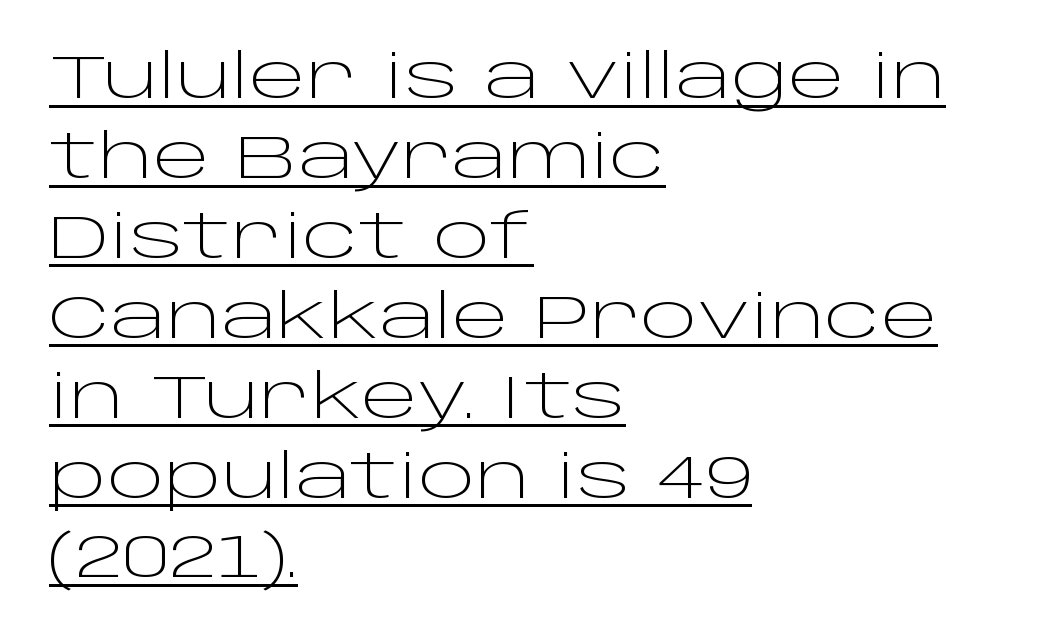
The paragraph has a hard left edge and a soft right edge. The typesetter has applied underlining to the passage shown. Serifs: no, the terminals of the letterforms are clean. Vertical strokes here are truly vertical. The vertical gap from one line to the next is medium. Words appear dense and cohesive because spacing is normal.
